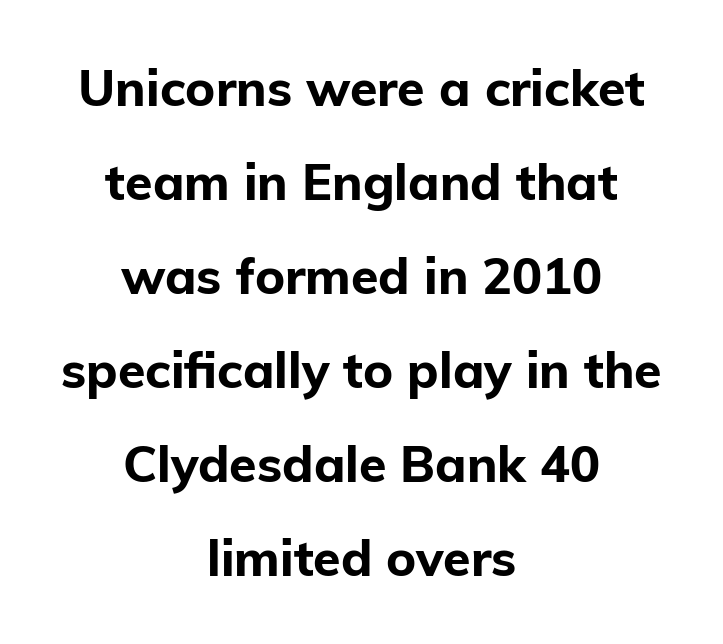
The image shows 50 px bold sans-serif type, upright; set centered, line spacing 1.88x, normal letter spacing, not underlined; low stroke contrast and a medium x-height.
